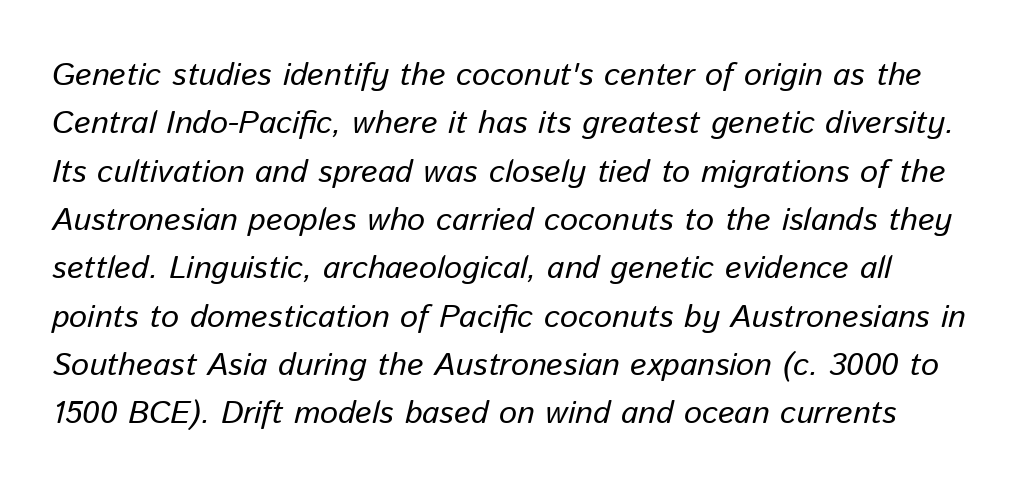
{"italic": "yes", "lean": "right", "slant_degrees": 13, "width": "normal", "stroke_contrast": "low", "x_height": "medium", "monospaced": "no", "underline": "no", "line_spacing": "normal", "line_spacing_ratio": 1.51, "letter_spacing": "normal", "letter_spacing_em": 0.0, "glyph_px": 32}
